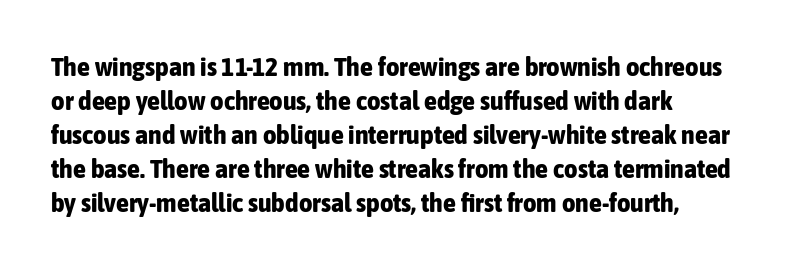
{"italic": "no", "bold": "yes", "underline": "no", "line_spacing": "normal", "line_spacing_ratio": 1.31, "letter_spacing": "normal", "letter_spacing_em": 0.0, "glyph_px": 26}
